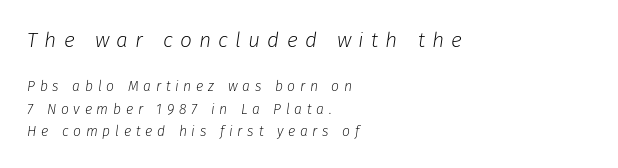
Horizontally, the lines are justified to the leading edge only. Someone cranked the tracking dial way up on this one. Stroke thickness stays within the range of a standard reading face or lighter. The rendering uses a moderate line-height, typical for paragraphs.
